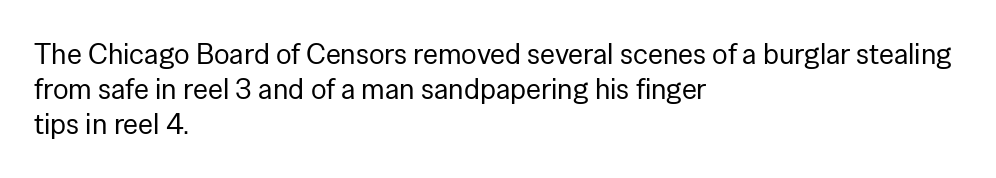
Q: Is the text bold? A: No.
Q: Is the text italic (slanted)? A: No, it is upright.
Q: Is the typeface a serif or a sans-serif typeface? A: Sans-serif.
Q: Is the text underlined? A: No.
Q: How is the paragraph aligned? A: Left-aligned.
Q: Is the spacing between letters normal or unusually wide? A: Normal.
Q: Width (condensed, normal, or wide)? A: Normal.
Q: Stroke contrast? A: Low.
Q: x-height? A: Medium.
Q: Monospaced? A: No.
